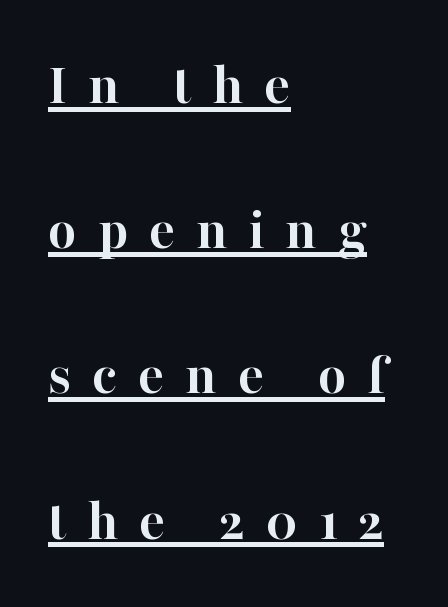
The image shows 61 px semibold serif type, upright; set left-aligned, loose line spacing (2.38x), unusually wide letter spacing (+0.34 em), underlined; high stroke contrast and a medium x-height.
